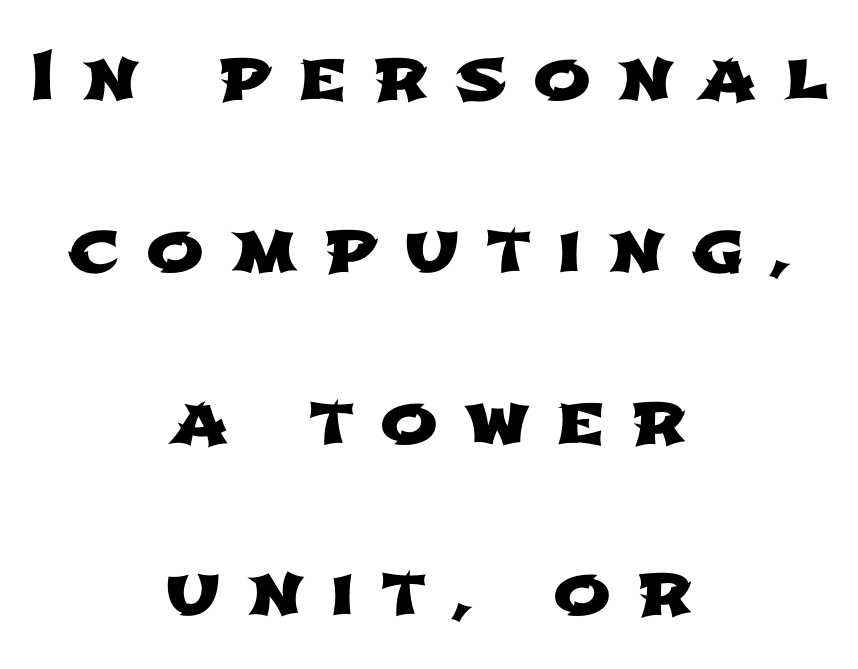
Q: Is the typeface a serif or a sans-serif typeface? A: Sans-serif.
Q: Is the text underlined? A: No.
Q: How is the paragraph aligned? A: Centered.
Q: Is the spacing between letters normal or unusually wide? A: Unusually wide.
Q: Is the spacing between lines tight, normal or loose? A: Loose.
Q: Width (condensed, normal, or wide)? A: Wide.
Q: Stroke contrast? A: Low.
Q: x-height? A: Medium.
Q: Monospaced? A: No.
